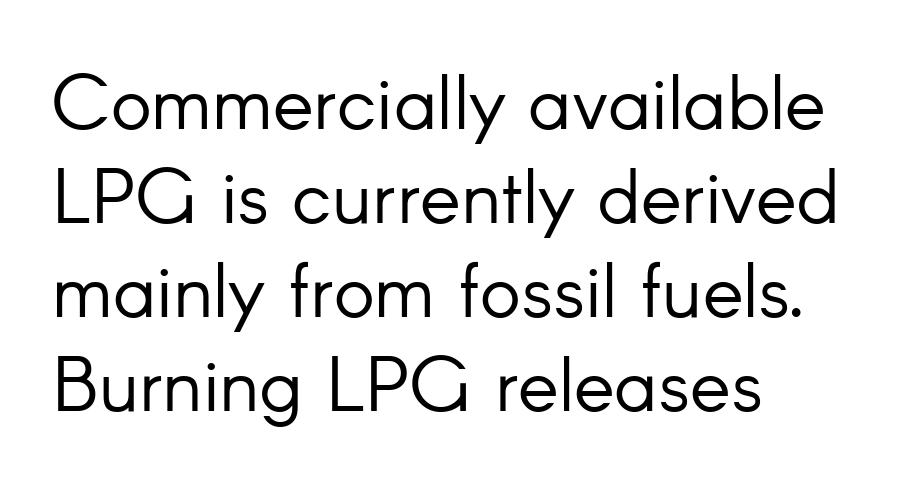
{"serif": "no", "italic": "no", "bold": "no", "weight": "light", "width": "normal", "stroke_contrast": "low", "x_height": "small", "monospaced": "no", "underline": "no", "align": "left", "line_spacing_ratio": 1.22, "letter_spacing": "normal", "letter_spacing_em": 0.0, "glyph_px": 77}
